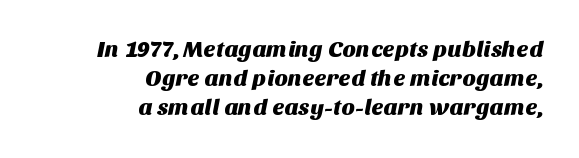
{"underline": "no", "align": "right", "line_spacing": "normal", "line_spacing_ratio": 1.27, "letter_spacing": "normal", "letter_spacing_em": 0.0, "glyph_px": 23}
